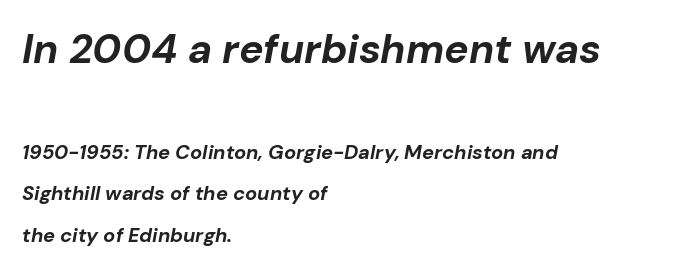
Q: Is the text bold? A: Yes.
Q: Is the text italic (slanted)? A: Yes, it leans right by about 10 degrees.
Q: Is the text underlined? A: No.
Q: How is the paragraph aligned? A: Left-aligned.
Q: Is the spacing between letters normal or unusually wide? A: Normal.
Q: Is the spacing between lines tight, normal or loose? A: Loose.
Q: Which block of text is set in a larger size, the first (top) or the second (bottom)? A: The first (top) one.
Q: Width (condensed, normal, or wide)? A: Normal.
Q: Stroke contrast? A: Low.
Q: x-height? A: Medium.
Q: Monospaced? A: No.
